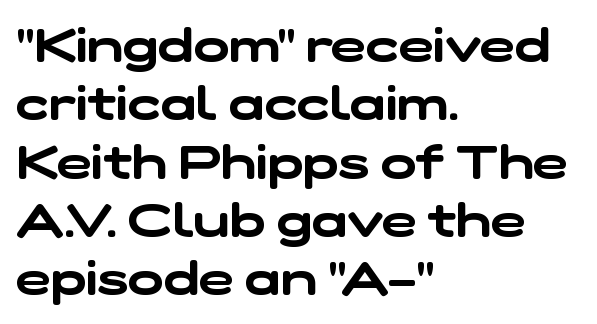
Q: Is the typeface a serif or a sans-serif typeface? A: Sans-serif.
Q: Is the text underlined? A: No.
Q: How is the paragraph aligned? A: Left-aligned.
Q: Is the spacing between letters normal or unusually wide? A: Normal.
Q: Width (condensed, normal, or wide)? A: Wide.
Q: Stroke contrast? A: Low.
Q: x-height? A: Medium.
Q: Monospaced? A: No.
